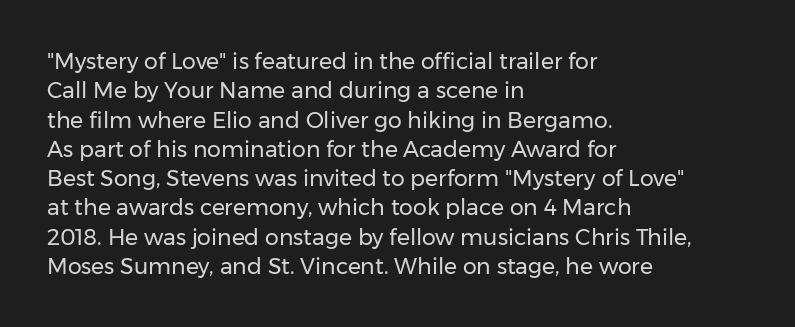
Caption: face not bold, strokes unweighted. Whoever set this chose a conventional vertical rhythm. This sample uses plain, unmodified letter spacing. The lettering stays uniformly vertical, giving the passage a roman look. Rule under the text: the space is simply empty.
